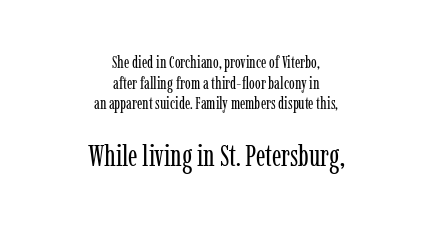
The image shows 30 px regular-weight, condensed serif type, upright; set centered, line spacing 1.21x, normal letter spacing, not underlined; the second (bottom) block is 1.76x larger; low stroke contrast and a medium x-height.
